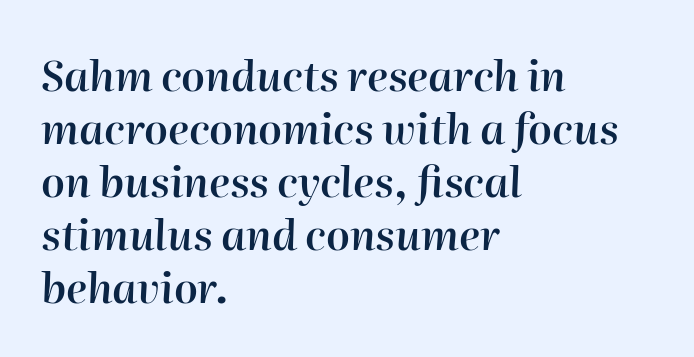
Q: Is the text bold? A: Semi-bold.
Q: Is the text italic (slanted)? A: Yes, it leans right by about 2 degrees.
Q: Is the text underlined? A: No.
Q: How is the paragraph aligned? A: Left-aligned.
Q: Is the spacing between letters normal or unusually wide? A: Normal.
Q: Is the spacing between lines tight, normal or loose? A: Normal.
Q: Width (condensed, normal, or wide)? A: Normal.
Q: Stroke contrast? A: High.
Q: x-height? A: Medium.
Q: Monospaced? A: No.
